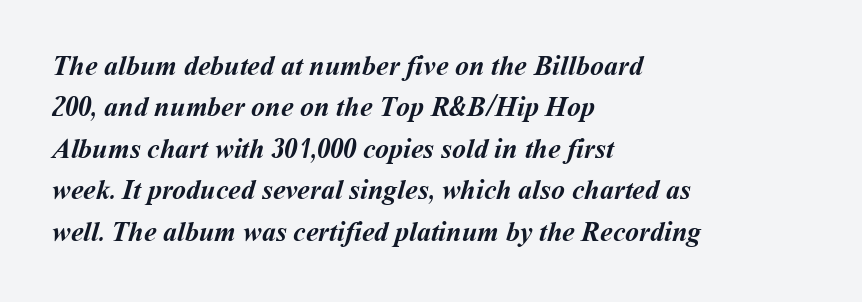
The designer left line spacing at the default. Chunky letters — that's bold for sure. Decoration check: the copy has no underline. This rendering uses left alignment, leaving the right contour irregular.
